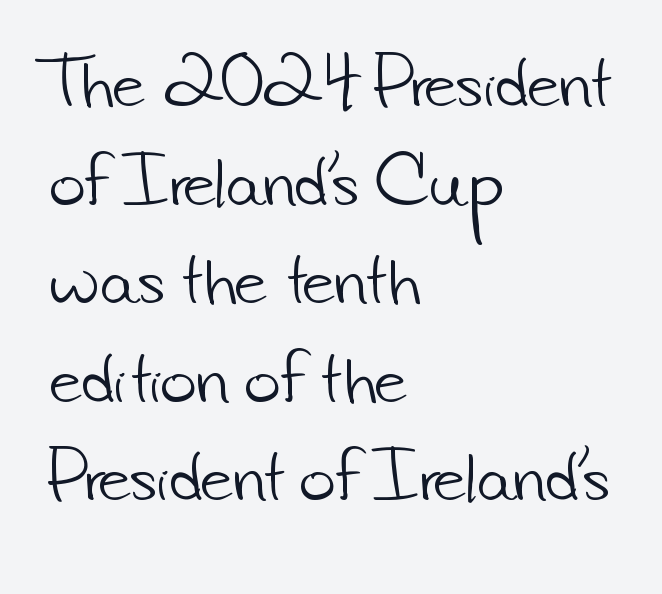
{"serif": "no", "bold": "no", "weight": "light", "width": "normal", "stroke_contrast": "low", "x_height": "small", "monospaced": "no", "underline": "no", "align": "left", "line_spacing": "normal", "line_spacing_ratio": 1.59, "letter_spacing": "normal", "letter_spacing_em": 0.0, "glyph_px": 62}
